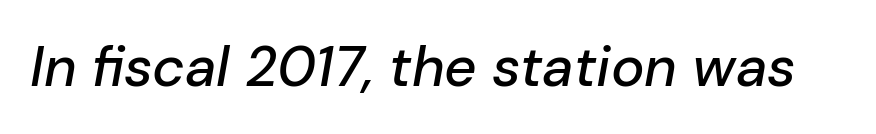
{"italic": "yes", "lean": "right", "slant_degrees": 10, "width": "normal", "stroke_contrast": "low", "x_height": "medium", "monospaced": "no", "underline": "no", "letter_spacing": "normal", "letter_spacing_em": 0.0, "glyph_px": 56}
